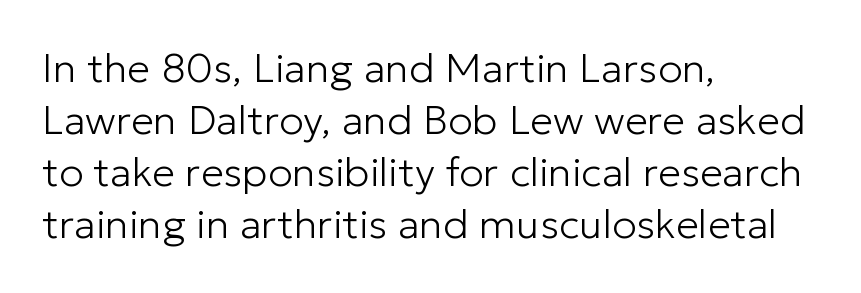
{"serif": "no", "italic": "no", "bold": "no", "weight": "light", "width": "normal", "stroke_contrast": "low", "x_height": "medium", "monospaced": "no", "underline": "no", "align": "left", "line_spacing": "normal", "line_spacing_ratio": 1.27, "letter_spacing": "normal", "letter_spacing_em": 0.0, "glyph_px": 41}
